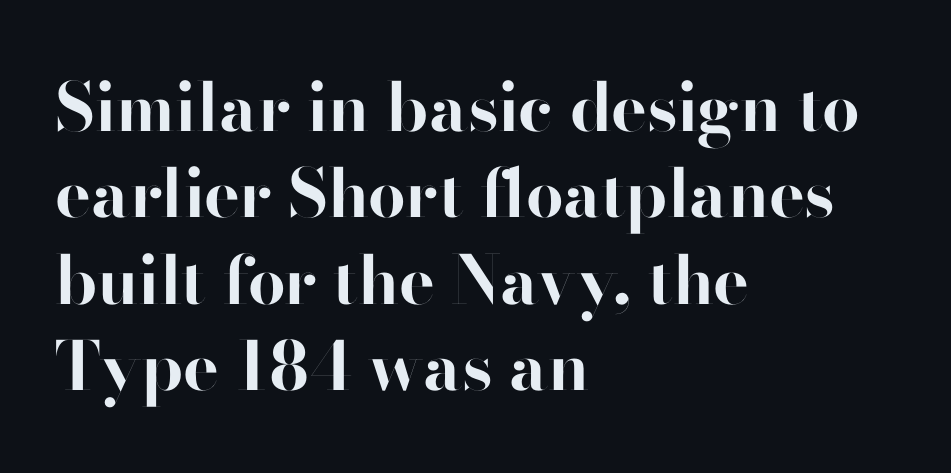
{"serif": "no", "italic": "no", "bold": "yes", "weight": "bold", "width": "normal", "stroke_contrast": "high", "x_height": "small", "monospaced": "no", "underline": "no", "align": "left", "line_spacing": "normal", "line_spacing_ratio": 1.29, "letter_spacing": "normal", "letter_spacing_em": 0.0, "glyph_px": 67}
